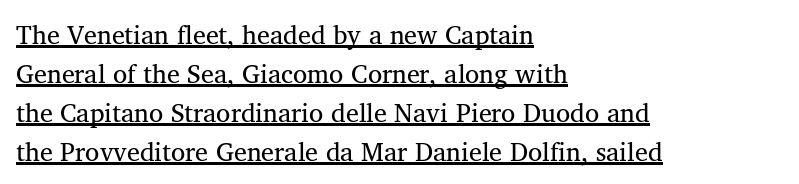
The image shows 26 px text type, upright; set left-aligned, normal line spacing (1.5x), normal letter spacing, underlined.
